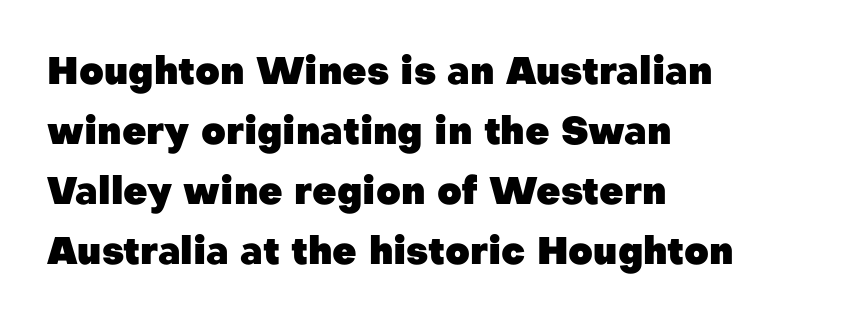
The gap between lines stays unmarked. The ragged edge is on the right, which tells us the setting is flush left. Think of a printed novel: that variable character pitch is what you see here. The designer went with a sans here, leaving each stem footless.
